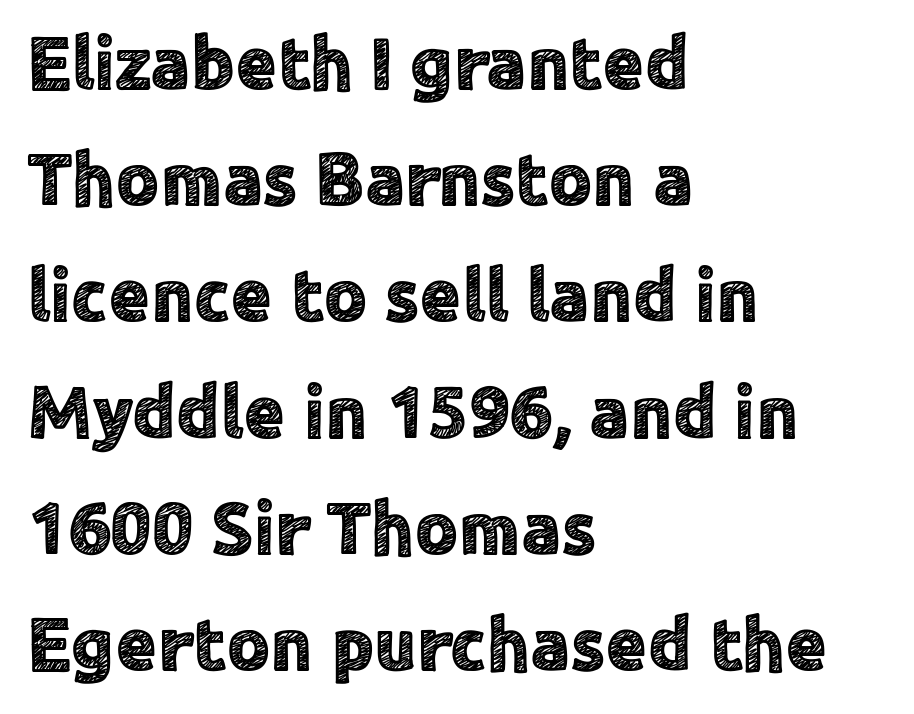
{"serif": "no", "italic": "no", "width": "normal", "x_height": "medium", "monospaced": "no", "underline": "no", "align": "left", "line_spacing": "normal", "line_spacing_ratio": 1.55, "letter_spacing": "normal", "letter_spacing_em": 0.0, "glyph_px": 75}
